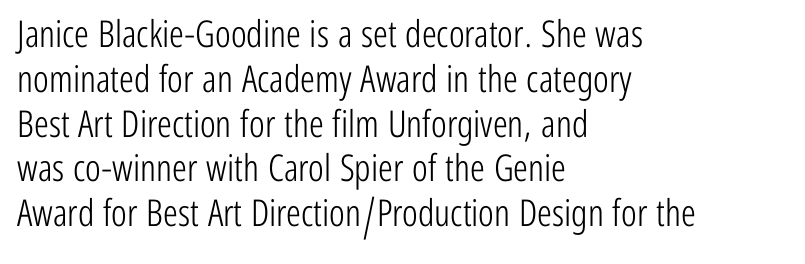
Typeset ragged right — the left edge is the straight one. Letters rest on an invisible, unmarked baseline. The letters advance in unequal steps, a hallmark of proportional type. You can tell it's not italic because the verticals are truly vertical. The glyphs in this specimen are sans serif.
